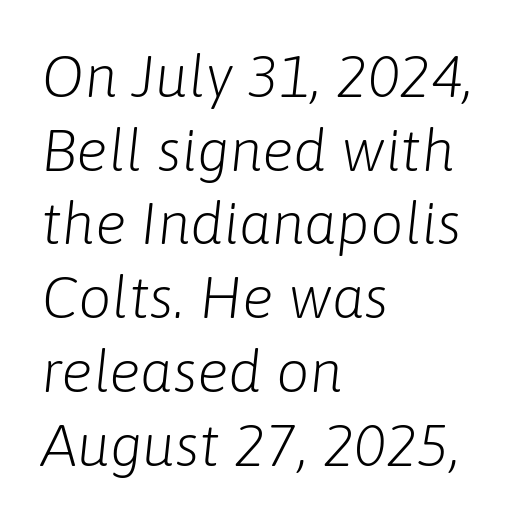
Q: Is the text bold? A: No.
Q: Is the text italic (slanted)? A: Yes, it leans right by about 6 degrees.
Q: Is the text underlined? A: No.
Q: How is the paragraph aligned? A: Left-aligned.
Q: Is the spacing between letters normal or unusually wide? A: Normal.
Q: Is the spacing between lines tight, normal or loose? A: Normal.
Q: Width (condensed, normal, or wide)? A: Normal.
Q: Stroke contrast? A: Low.
Q: x-height? A: Medium.
Q: Monospaced? A: No.
